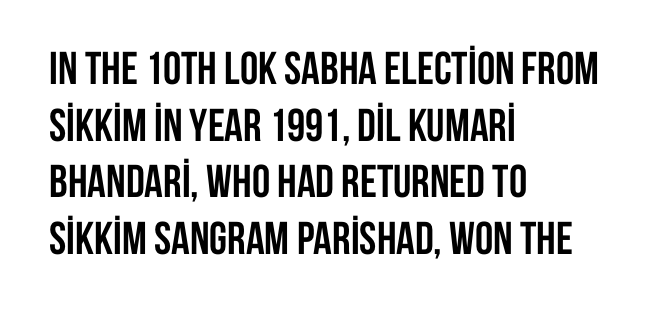
Q: Is the text bold? A: Yes.
Q: Is the text italic (slanted)? A: No, it is upright.
Q: Is the typeface a serif or a sans-serif typeface? A: Sans-serif.
Q: Is the text underlined? A: No.
Q: How is the paragraph aligned? A: Left-aligned.
Q: Is the spacing between letters normal or unusually wide? A: Normal.
Q: Width (condensed, normal, or wide)? A: Condensed.
Q: Stroke contrast? A: Low.
Q: x-height? A: Large.
Q: Monospaced? A: No.
